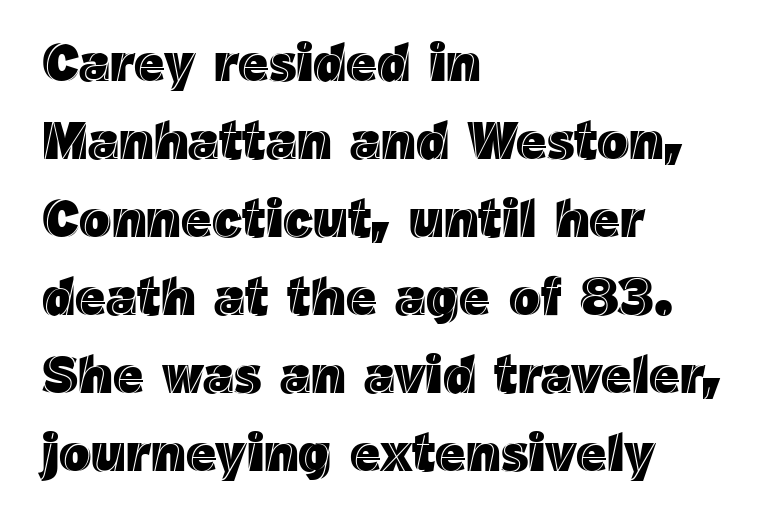
{"italic": "no", "width": "normal", "x_height": "medium", "monospaced": "no", "underline": "no", "align": "left", "line_spacing": "normal", "line_spacing_ratio": 1.47, "letter_spacing": "normal", "letter_spacing_em": 0.0, "glyph_px": 53}
